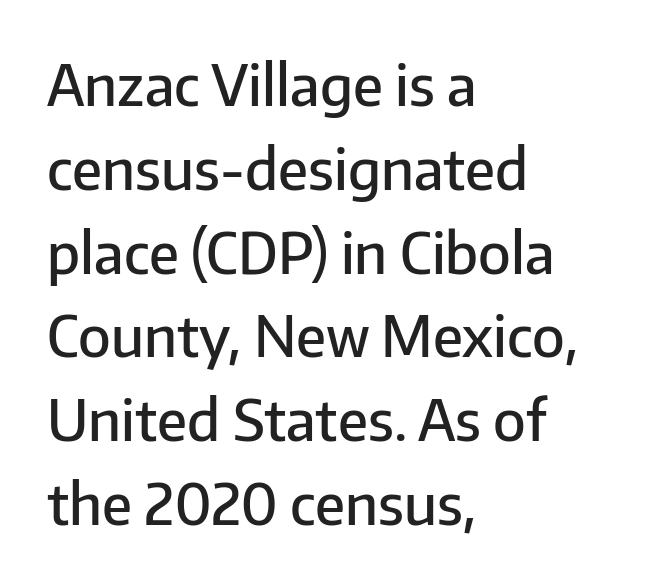
{"serif": "no", "italic": "no", "bold": "semi", "weight": "semibold", "width": "normal", "stroke_contrast": "low", "x_height": "medium", "monospaced": "no", "underline": "no", "align": "left", "line_spacing": "normal", "line_spacing_ratio": 1.47, "letter_spacing": "normal", "letter_spacing_em": 0.0, "glyph_px": 57}
